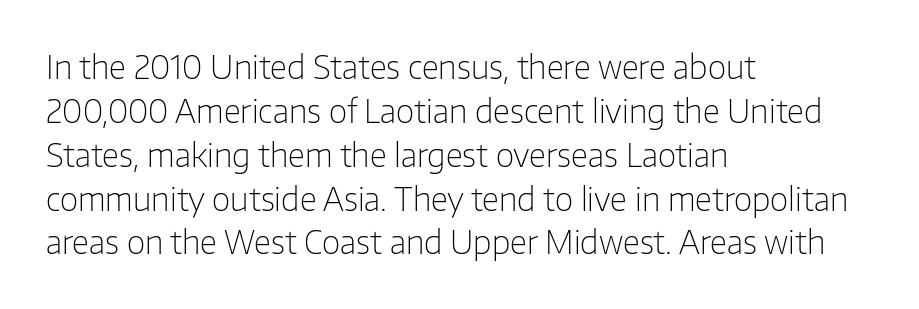
{"serif": "no", "italic": "no", "bold": "no", "weight": "light", "width": "normal", "stroke_contrast": "low", "x_height": "medium", "monospaced": "no", "underline": "no", "align": "left", "line_spacing": "normal", "line_spacing_ratio": 1.37, "letter_spacing": "normal", "letter_spacing_em": 0.0, "glyph_px": 32}
